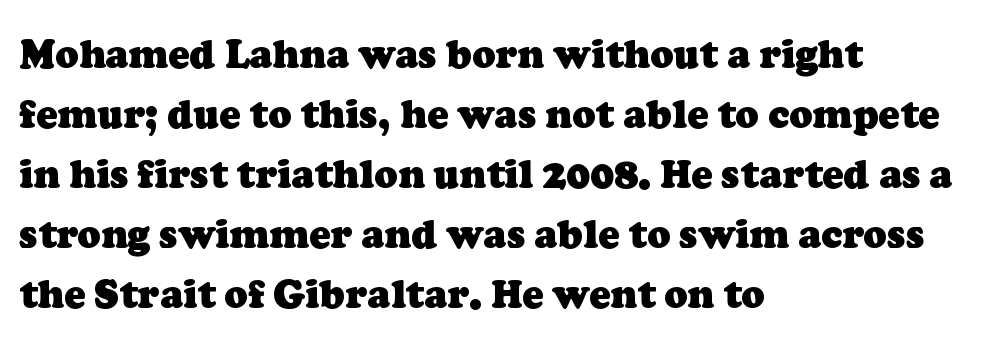
Typographically, this falls in the serif category. Successive baselines arrive at the customary interval. The zone under the glyphs is completely vacant. Words appear dense and cohesive because spacing is normal. Typographic density is high because the face is bold. Alignment: flush left.
